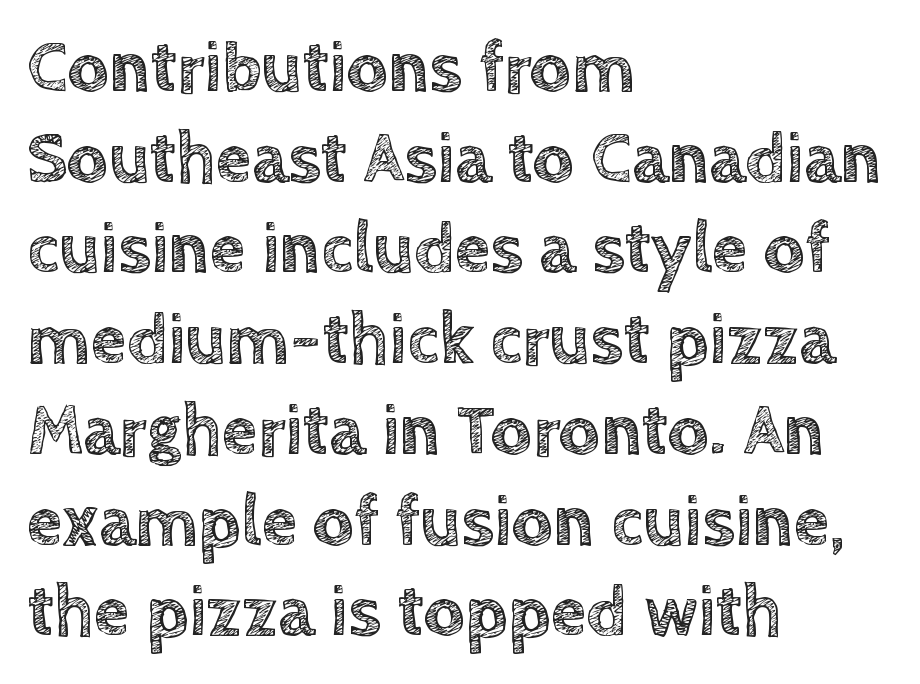
You can tell it's not italic because the verticals are truly vertical. This rendering uses left alignment, leaving the right contour irregular. The passage shown is typed in a proportional face where columns would drift. Glyph-to-glyph distance matches everyday printed text.
